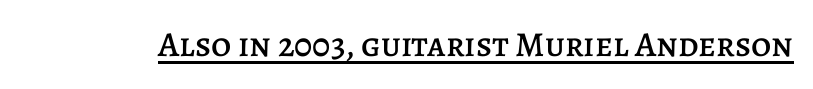
Posture: upright roman. You could not count columns in this text — the font is proportionally spaced. Words appear dense and cohesive because spacing is normal. Beneath each row of characters lies a ruled line.
